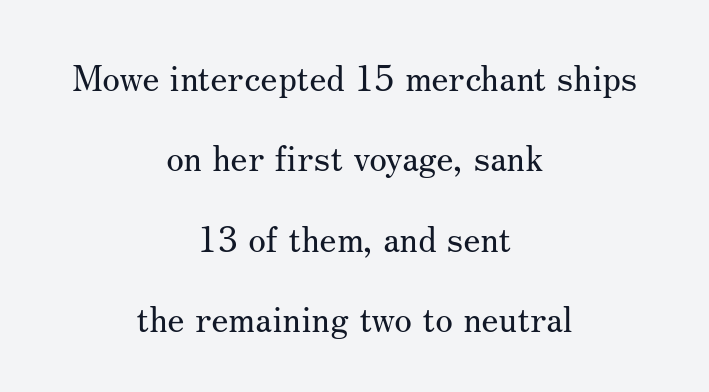
The image shows 36 px regular-weight serif type, upright; set centered, loose line spacing (2.23x), normal letter spacing, not underlined; medium stroke contrast and a small x-height.
